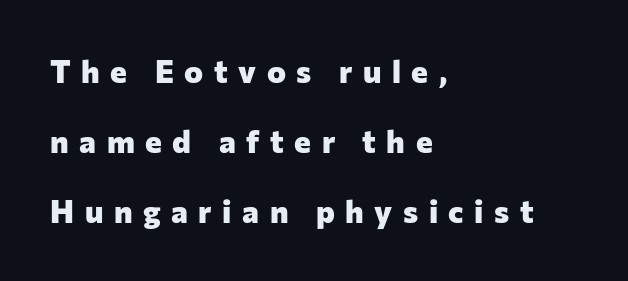
The image shows 32 px heavy sans-serif type, upright; set left-aligned, loose line spacing (2.19x), unusually wide letter spacing (+0.33 em), not underlined; low stroke contrast and a medium x-height.
